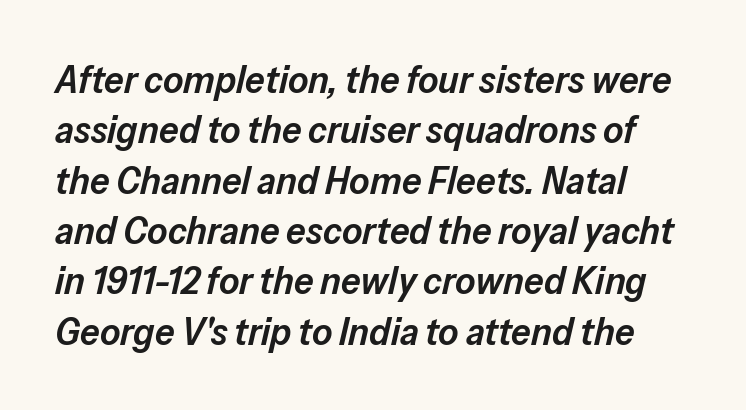
Q: Is the text bold? A: Semi-bold.
Q: Is the text italic (slanted)? A: Yes, it leans right by about 13 degrees.
Q: Is the text underlined? A: No.
Q: How is the paragraph aligned? A: Left-aligned.
Q: Is the spacing between letters normal or unusually wide? A: Normal.
Q: Is the spacing between lines tight, normal or loose? A: Normal.
Q: Width (condensed, normal, or wide)? A: Normal.
Q: Stroke contrast? A: Low.
Q: x-height? A: Medium.
Q: Monospaced? A: No.
